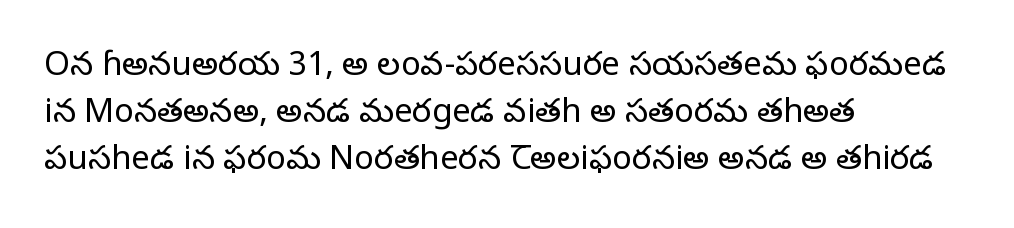
{"serif": "yes", "italic": "no", "bold": "no", "weight": "regular", "width": "normal", "stroke_contrast": "low", "x_height": "large", "monospaced": "no", "underline": "no", "align": "left", "line_spacing": "normal", "line_spacing_ratio": 1.43, "letter_spacing": "normal", "letter_spacing_em": 0.0, "glyph_px": 33}
